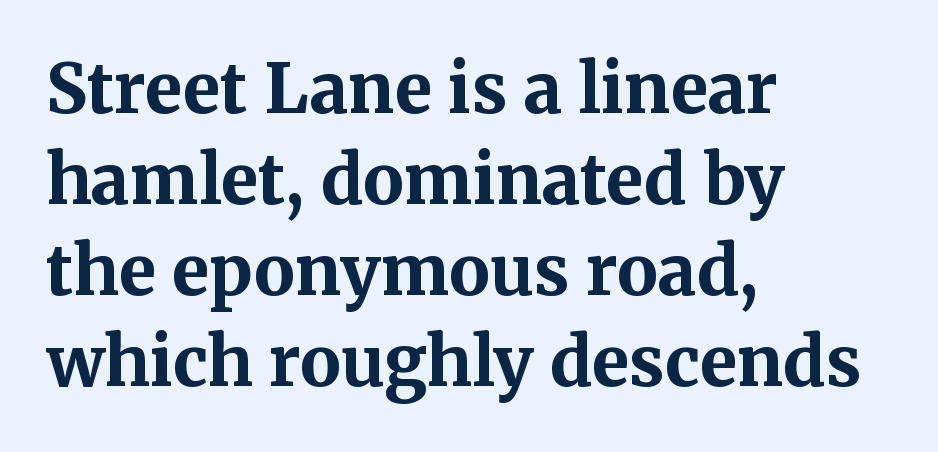
{"serif": "yes", "italic": "no", "bold": "yes", "weight": "bold", "width": "normal", "stroke_contrast": "medium", "x_height": "medium", "monospaced": "no", "underline": "no", "align": "left", "line_spacing": "normal", "line_spacing_ratio": 1.34, "letter_spacing": "normal", "letter_spacing_em": 0.0, "glyph_px": 68}
